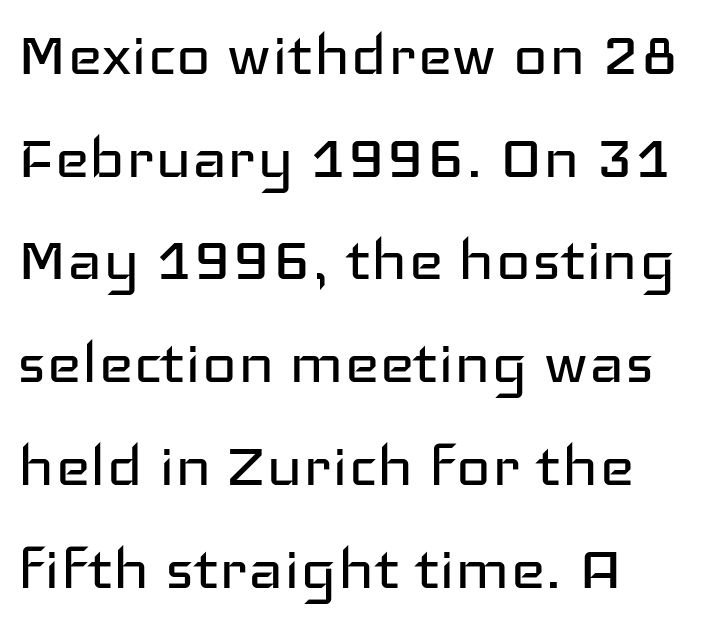
{"serif": "no", "italic": "no", "bold": "no", "weight": "regular", "width": "wide", "stroke_contrast": "low", "x_height": "medium", "monospaced": "no", "underline": "no", "align": "left", "line_spacing": "normal", "line_spacing_ratio": 1.37, "letter_spacing": "normal", "letter_spacing_em": 0.0, "glyph_px": 75}
